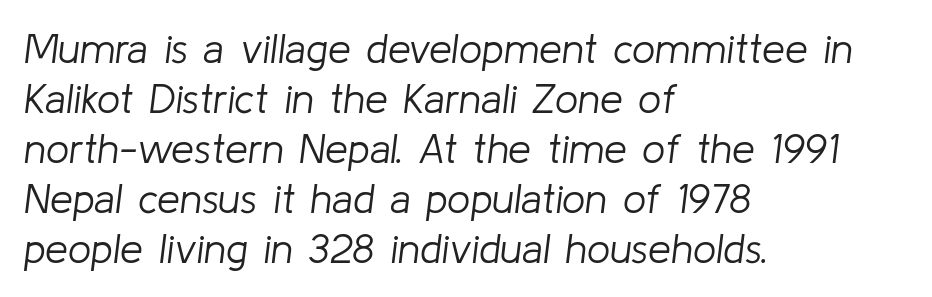
The image shows 41 px light type, italic (leaning right); set left-aligned, line spacing 1.22x, normal letter spacing, not underlined; low stroke contrast and a medium x-height.
